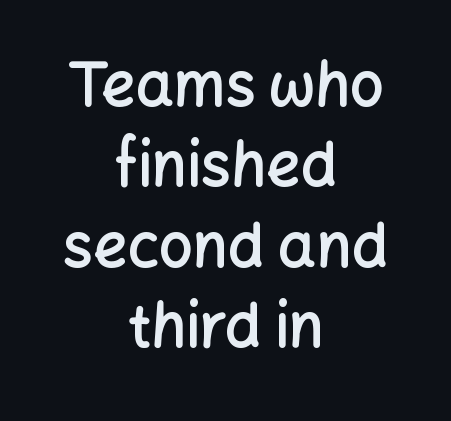
This is sans-serif lettering, the kind often seen on screens and signage. Summary of weight: moderately heavy, a semibold. Character widths vary here, with narrow letters taking less room than wide ones. No italicization has been applied; the sample stays upright. The face used here is rendered with its standard letterfit. A student would call this center alignment; a typographer would say set centered.
